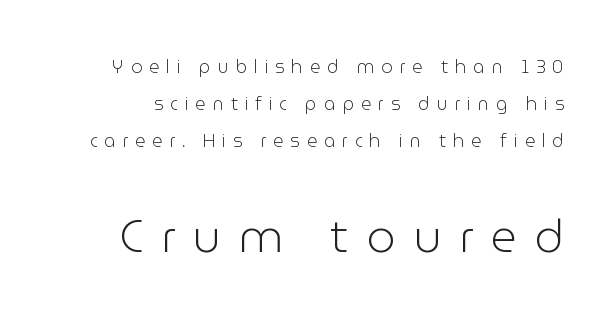
The image shows 46 px light sans-serif type, upright; set loose line spacing (2.05x), unusually wide letter spacing (+0.38 em), not underlined; the second (bottom) block is 2.56x larger; low stroke contrast and a medium x-height.
